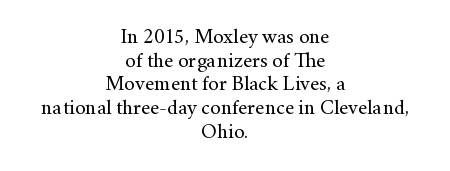
{"italic": "no", "bold": "no", "underline": "no", "align": "center", "line_spacing": "tight", "line_spacing_ratio": 1.13, "letter_spacing": "normal", "letter_spacing_em": 0.0, "glyph_px": 21}
